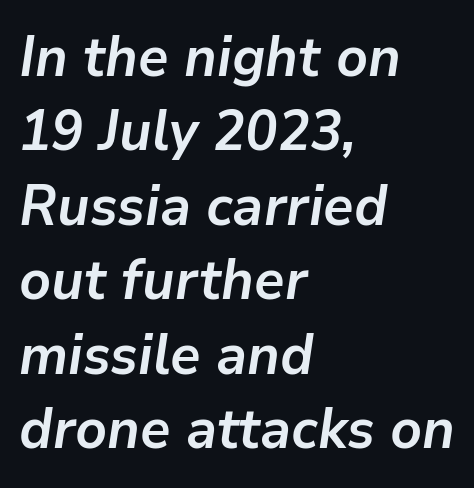
{"italic": "yes", "lean": "right", "slant_degrees": 9, "bold": "yes", "weight": "semibold", "width": "normal", "stroke_contrast": "low", "x_height": "medium", "monospaced": "no", "underline": "no", "align": "left", "line_spacing": "normal", "line_spacing_ratio": 1.33, "letter_spacing": "normal", "letter_spacing_em": 0.0, "glyph_px": 56}
